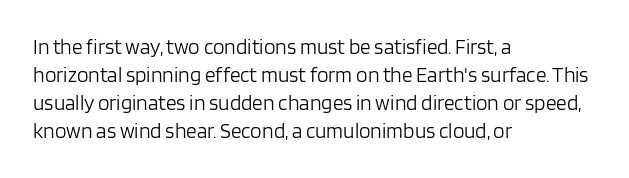
{"italic": "no", "bold": "no", "underline": "no", "align": "left", "line_spacing": "normal", "line_spacing_ratio": 1.34, "letter_spacing": "normal", "letter_spacing_em": 0.0, "glyph_px": 21}
